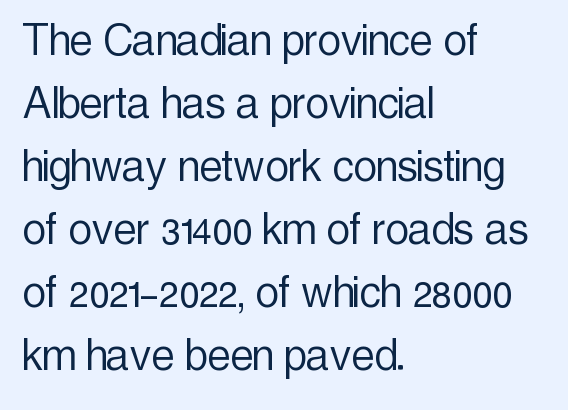
The image shows 52 px light, condensed sans-serif type, upright; set left-aligned, line spacing 1.21x, normal letter spacing, not underlined; a medium x-height.
